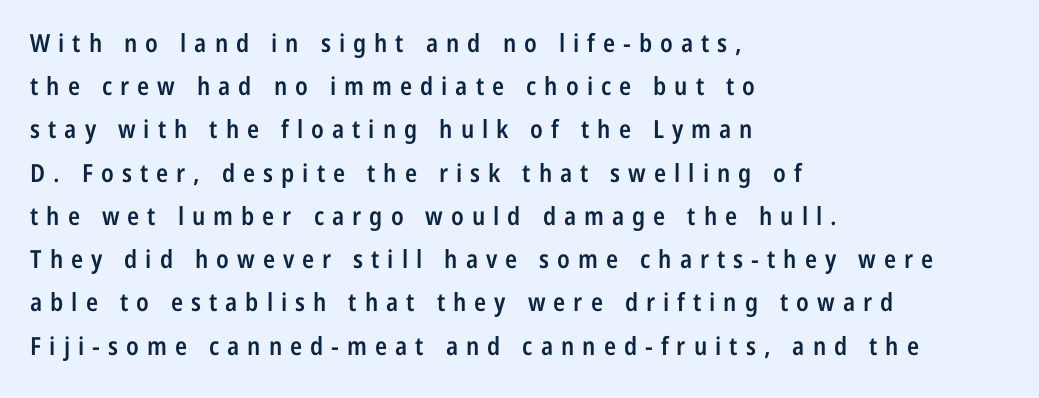
The line texture is sparse and dotted thanks to wide tracking. The letters stand upright; this is a roman face. Each line starts at the same left margin while the right side varies. Firm but not heavy-handed strokes: this text is semibold.
